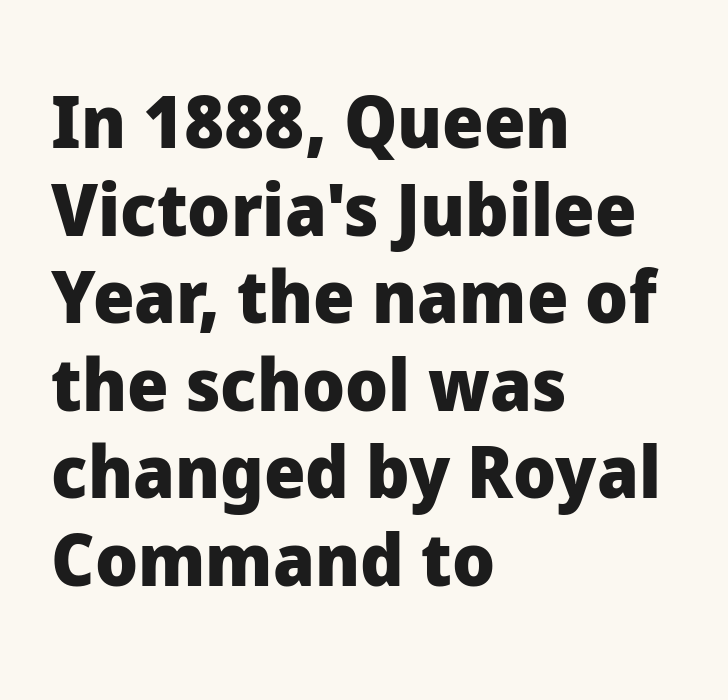
The image shows 73 px heavy sans-serif type, upright; set left-aligned, line spacing 1.2x, normal letter spacing, not underlined; low stroke contrast and a medium x-height.
